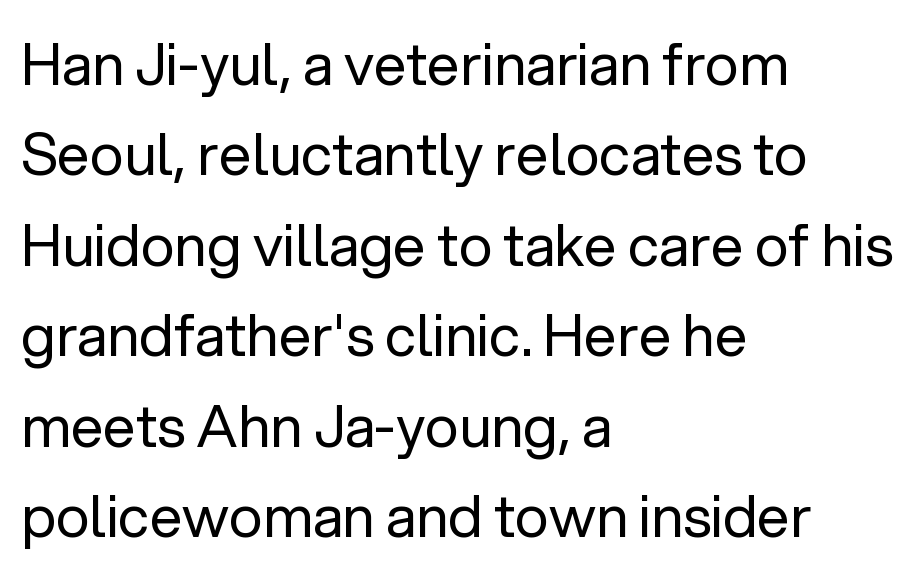
{"serif": "no", "italic": "no", "bold": "no", "weight": "regular", "width": "normal", "stroke_contrast": "low", "x_height": "medium", "monospaced": "no", "underline": "no", "align": "left", "line_spacing": "normal", "line_spacing_ratio": 1.56, "letter_spacing": "normal", "letter_spacing_em": 0.0, "glyph_px": 58}
